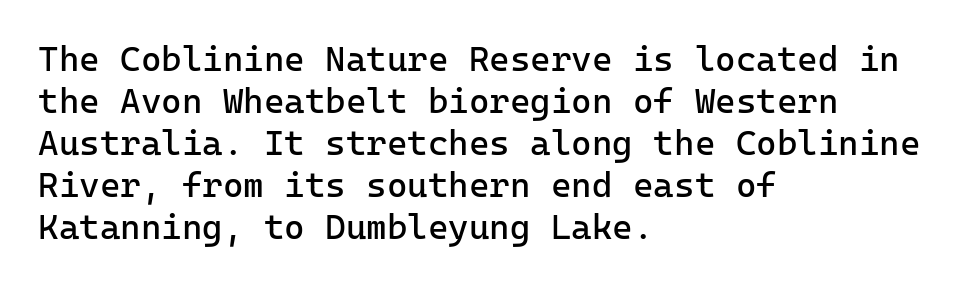
These lines are rendered in a fixed-pitch font. This rendering leaves character spacing at its baseline value. In terms of posture, this sample is upright. The lines in this sample share a left origin and differ only in where they stop. Observe the absence of serifs on each vertical stroke in this sample.
